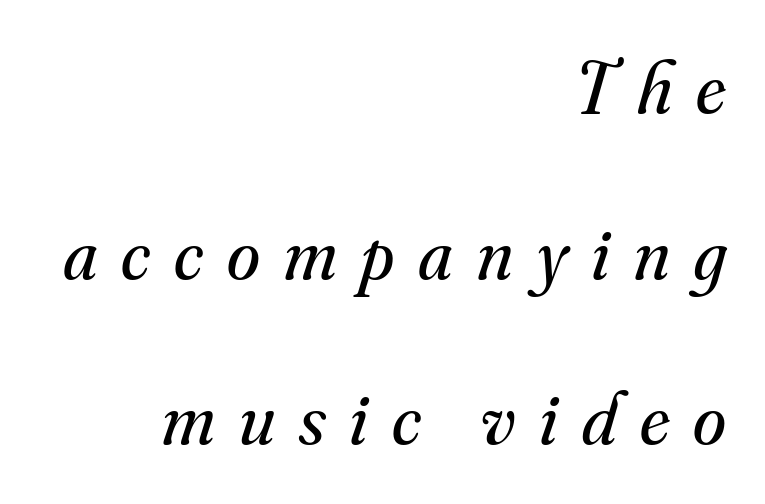
The image shows 75 px regular-weight serif type, italic (leaning right); set right-aligned, loose line spacing (2.21x), unusually wide letter spacing (+0.32 em), not underlined; medium stroke contrast and a small x-height.
